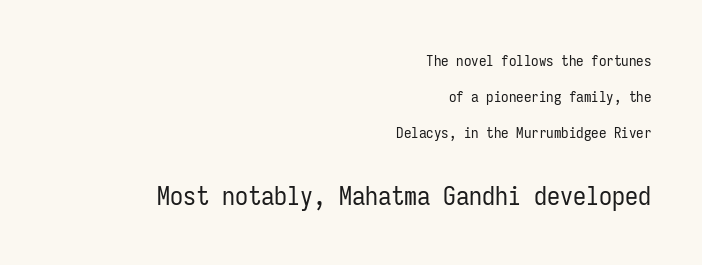
Typesetter's note — lower block bumped up in size, upper block left smaller. Ink coverage per letter is moderate at most. Line spacing here is loose. A typesetter would mark this as roman, not italic. Underlining? Definitely not there. Casual observation: everything's shoved over to the right.
